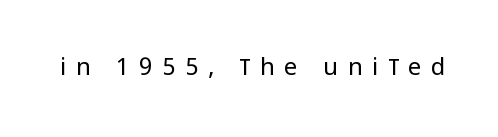
{"italic": "no", "bold": "no", "underline": "no", "letter_spacing": "wide", "letter_spacing_em": 0.4, "glyph_px": 24}
